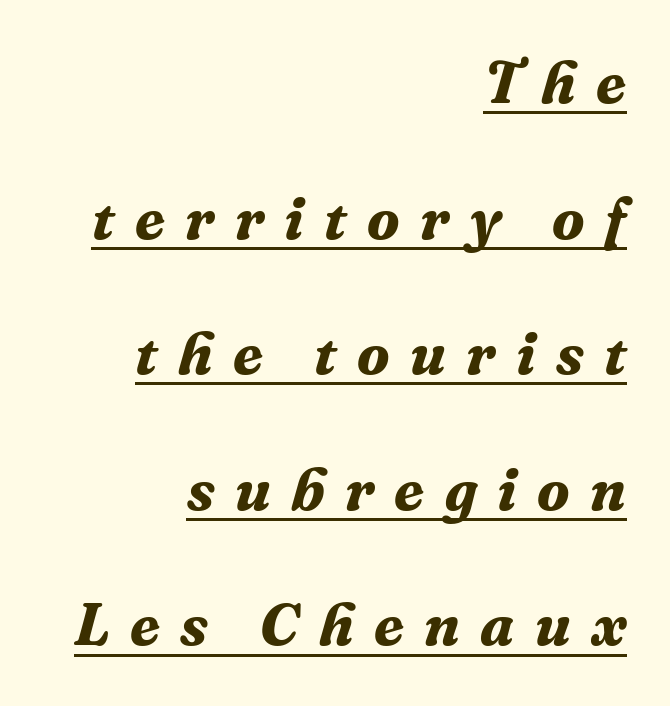
Decoration check: the copy is underlined. Here the designer chose a conventional face with non-uniform glyph widths. Is the letter spacing exaggerated? Yes — the characters are pushed far apart. The glyphs have the mass of a bold cut. These lines stack with their right ends in a neat column. This rendering employs a face with finishing strokes, i.e., a serif.
